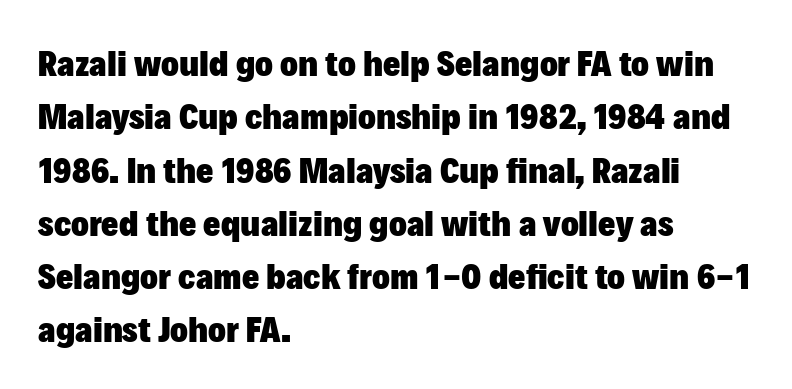
{"serif": "no", "italic": "no", "bold": "yes", "weight": "heavy", "width": "normal", "stroke_contrast": "low", "x_height": "medium", "monospaced": "no", "underline": "no", "align": "left", "line_spacing": "normal", "line_spacing_ratio": 1.44, "letter_spacing": "normal", "letter_spacing_em": 0.0, "glyph_px": 37}
